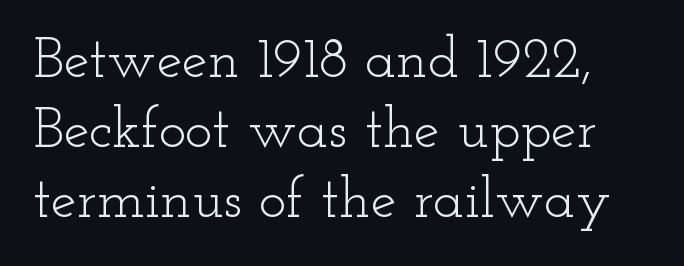
These lines keep a tight, regular rhythm from letter to letter. No heavy texture on the line: the type isn't bold. Bare-footed words on every line. Note the varied advance widths — an 'i' is clearly narrower than an 'm'. A roman cut, with each character standing at attention.
